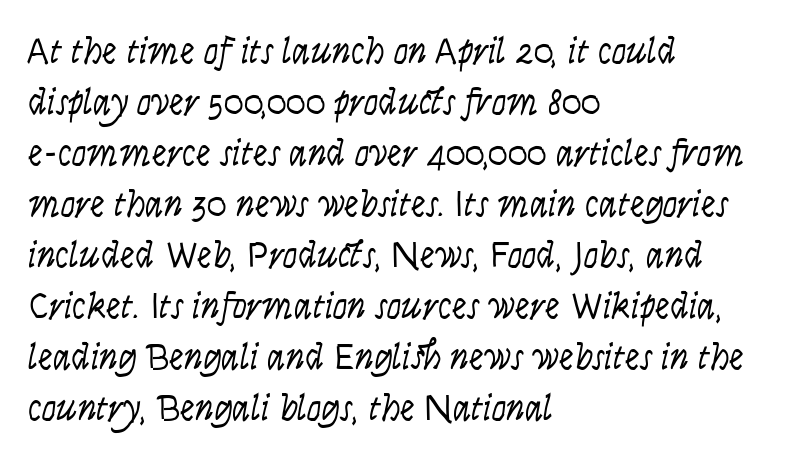
The lines are quadded left. Summary of vertical rhythm: regular, with standard interline spacing. Only glyphs here, with clear space below each row. The strokes are not fattened; the text isn't bold. Each letter keeps its own natural width here, so spacing adapts to shape.
